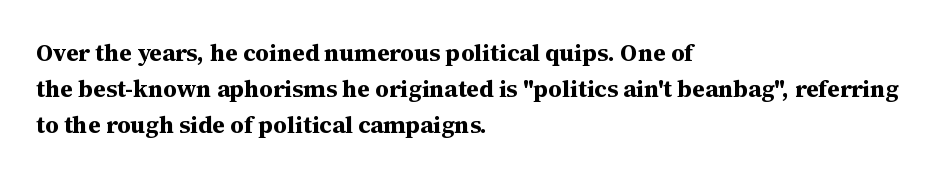
The image shows 24 px bold type, upright; set left-aligned, normal line spacing (1.51x), normal letter spacing, not underlined.
